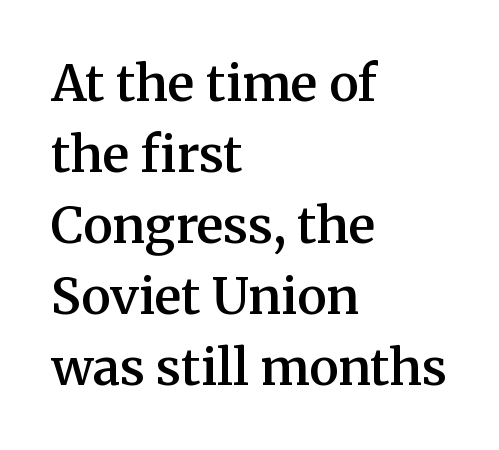
{"serif": "yes", "italic": "no", "bold": "semi", "weight": "semibold", "width": "normal", "stroke_contrast": "medium", "x_height": "medium", "monospaced": "no", "underline": "no", "align": "left", "line_spacing": "normal", "line_spacing_ratio": 1.42, "letter_spacing": "normal", "letter_spacing_em": 0.0, "glyph_px": 50}
